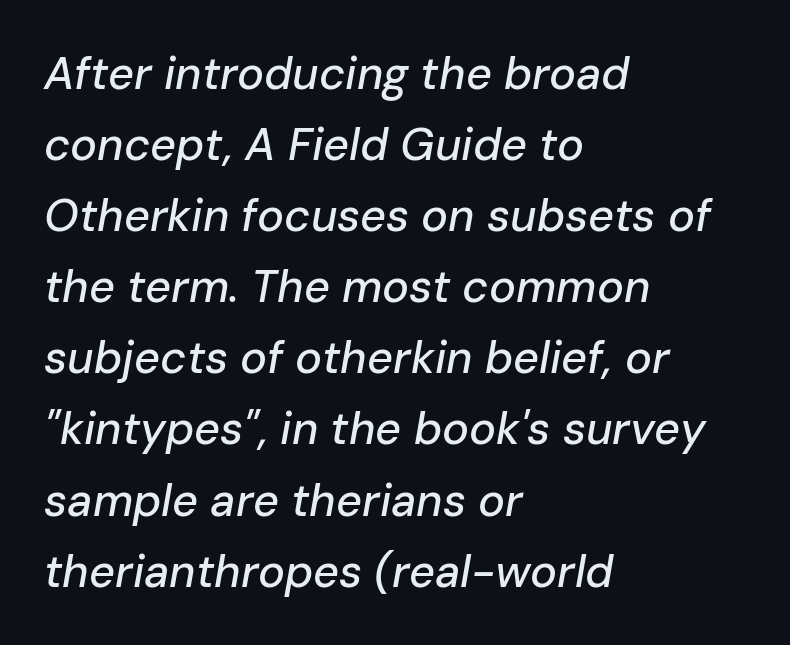
The image shows 45 px text type, italic (leaning right); set left-aligned, normal line spacing (1.58x), normal letter spacing, not underlined; low stroke contrast and a medium x-height.
